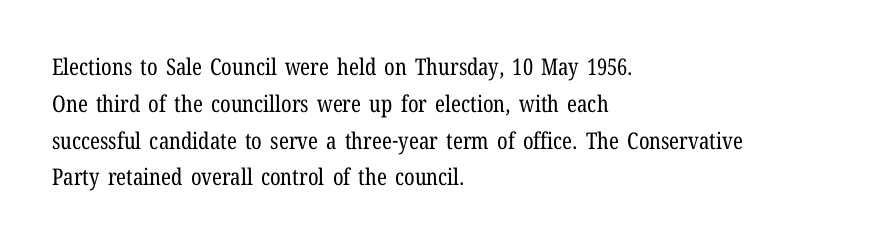
{"italic": "no", "bold": "no", "underline": "no", "align": "left", "line_spacing": "normal", "line_spacing_ratio": 1.6, "letter_spacing": "normal", "letter_spacing_em": 0.0, "glyph_px": 23}
